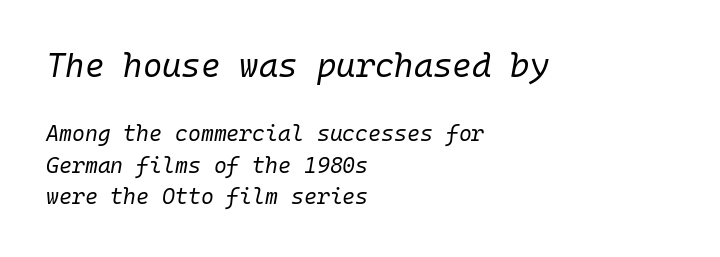
{"italic": "yes", "lean": "right", "slant_degrees": 10, "bold": "no", "weight": "regular", "width": "normal", "stroke_contrast": "low", "x_height": "medium", "monospaced": "yes", "underline": "no", "align": "left", "line_spacing": "normal", "line_spacing_ratio": 1.44, "letter_spacing": "normal", "letter_spacing_em": 0.0, "larger_block": "first", "size_ratio": 1.5, "glyph_px": 33}
